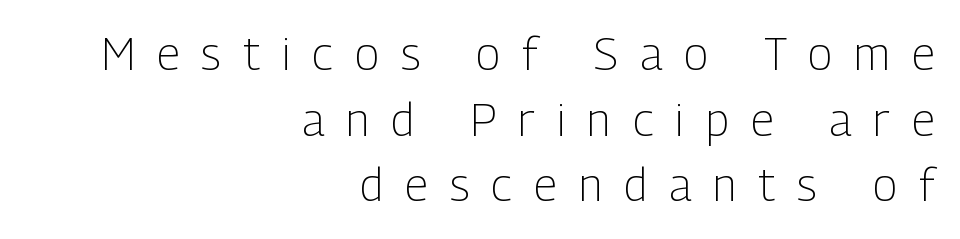
The image shows 45 px light, condensed sans-serif type, upright; set right-aligned, normal line spacing (1.46x), unusually wide letter spacing (+0.49 em), not underlined; low stroke contrast and a medium x-height.
